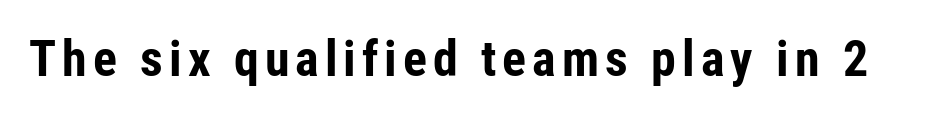
The image shows 50 px bold, condensed sans-serif type, upright; set not underlined; low stroke contrast and a medium x-height.
